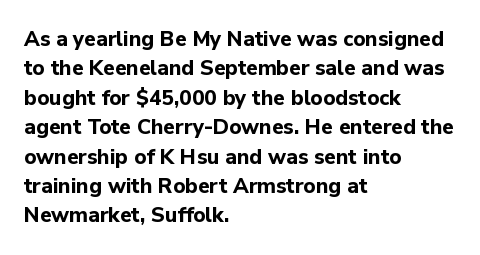
Q: Is the text bold? A: Yes.
Q: Is the text italic (slanted)? A: No, it is upright.
Q: Is the text underlined? A: No.
Q: How is the paragraph aligned? A: Left-aligned.
Q: Is the spacing between letters normal or unusually wide? A: Normal.
Q: Is the spacing between lines tight, normal or loose? A: Normal.
